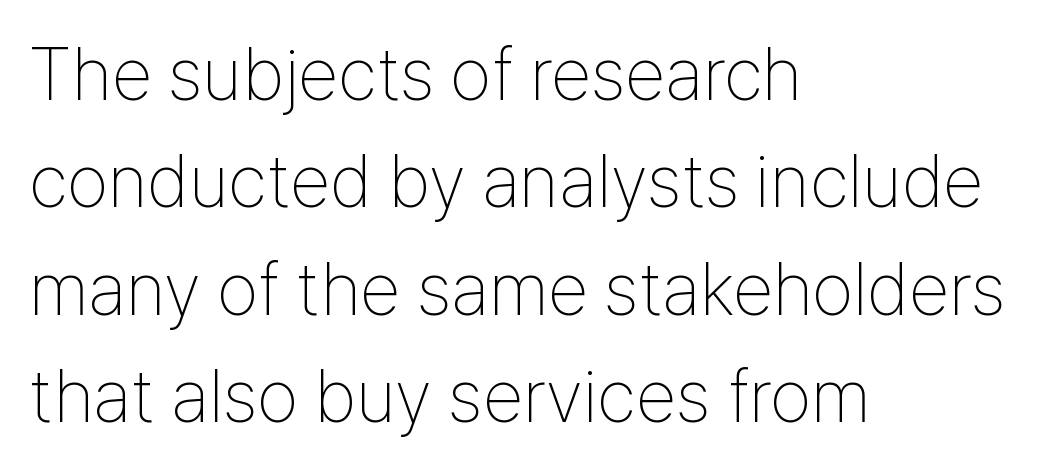
The image shows 74 px thin, condensed sans-serif type, upright; set left-aligned, normal line spacing (1.45x), normal letter spacing, not underlined; low stroke contrast and a medium x-height.
